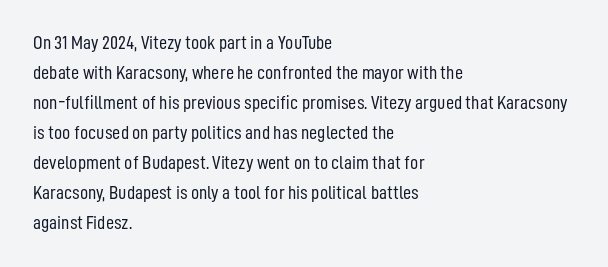
Q: Is the text bold? A: No.
Q: Is the text italic (slanted)? A: No, it is upright.
Q: Is the text underlined? A: No.
Q: How is the paragraph aligned? A: Left-aligned.
Q: Is the spacing between letters normal or unusually wide? A: Normal.
Q: Is the spacing between lines tight, normal or loose? A: Normal.
